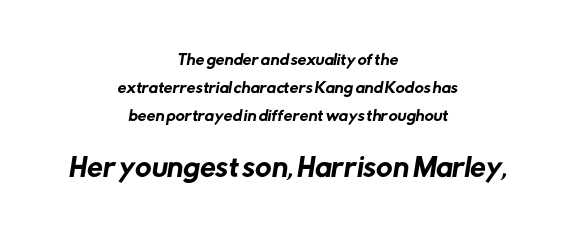
The image shows 25 px text type; set centered, loose line spacing (2.01x), normal letter spacing, not underlined; the second (bottom) block is 1.79x larger.
